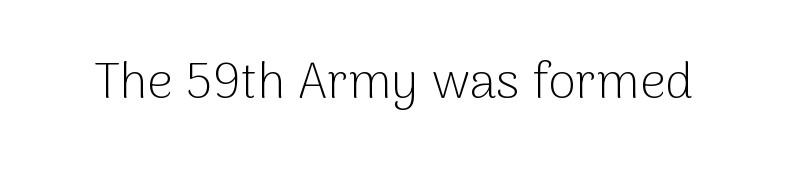
Stroke mass is kept to a normal reading level or below. Has an underline been added? It has not. This sample uses plain, unmodified letter spacing. Vertical strokes here are truly vertical.
